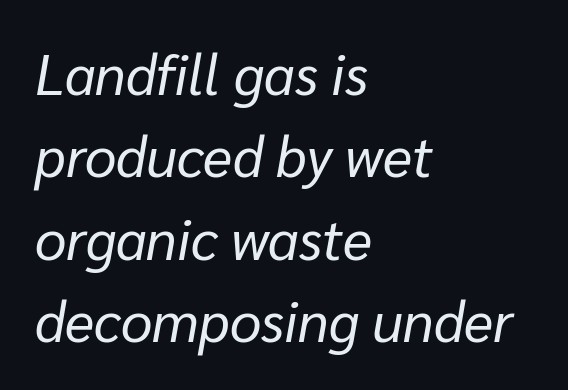
Q: Is the text bold? A: No.
Q: Is the text italic (slanted)? A: Yes, it leans right by about 10 degrees.
Q: Is the text underlined? A: No.
Q: How is the paragraph aligned? A: Left-aligned.
Q: Is the spacing between letters normal or unusually wide? A: Normal.
Q: Is the spacing between lines tight, normal or loose? A: Normal.
Q: Width (condensed, normal, or wide)? A: Normal.
Q: Stroke contrast? A: Low.
Q: x-height? A: Medium.
Q: Monospaced? A: No.
